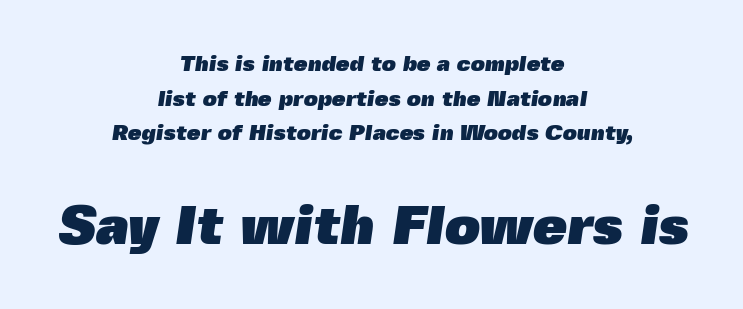
Q: Is the text bold? A: Yes.
Q: Is the typeface a serif or a sans-serif typeface? A: Sans-serif.
Q: Is the text underlined? A: No.
Q: How is the paragraph aligned? A: Centered.
Q: Is the spacing between letters normal or unusually wide? A: Normal.
Q: Is the spacing between lines tight, normal or loose? A: Normal.
Q: Which block of text is set in a larger size, the first (top) or the second (bottom)? A: The second (bottom) one.
Q: Width (condensed, normal, or wide)? A: Normal.
Q: x-height? A: Medium.
Q: Monospaced? A: No.
